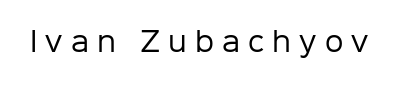
Bare-footed words on every line. Each word looks stretched out because of the extra space between its letters. It's the straight-up-and-down kind of type. Counters stay open thanks to moderate or lighter strokes.
